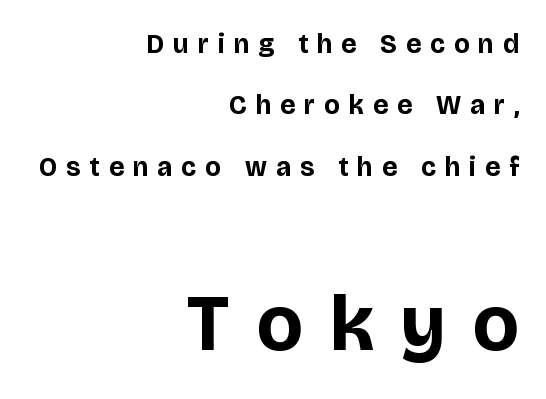
{"serif": "no", "italic": "no", "bold": "yes", "weight": "bold", "width": "normal", "stroke_contrast": "low", "x_height": "large", "monospaced": "no", "underline": "no", "align": "right", "line_spacing": "loose", "line_spacing_ratio": 2.27, "letter_spacing": "wide", "letter_spacing_em": 0.34, "larger_block": "second", "size_ratio": 2.96, "glyph_px": 80}
